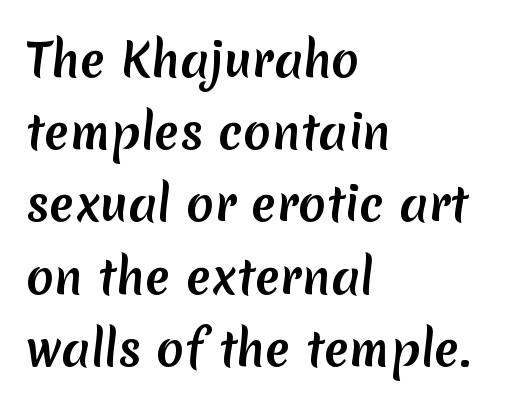
{"serif": "no", "width": "normal", "stroke_contrast": "medium", "x_height": "medium", "monospaced": "no", "underline": "no", "align": "left", "line_spacing": "normal", "line_spacing_ratio": 1.57, "letter_spacing": "normal", "letter_spacing_em": 0.0, "glyph_px": 46}
